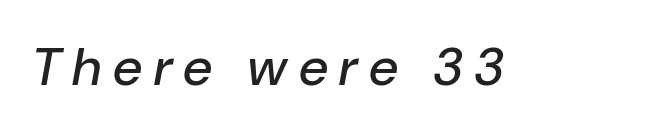
Q: Is the text italic (slanted)? A: Yes, it leans right by about 10 degrees.
Q: Is the text underlined? A: No.
Q: Is the spacing between letters normal or unusually wide? A: Unusually wide.
Q: Width (condensed, normal, or wide)? A: Normal.
Q: Stroke contrast? A: Low.
Q: x-height? A: Medium.
Q: Monospaced? A: No.
